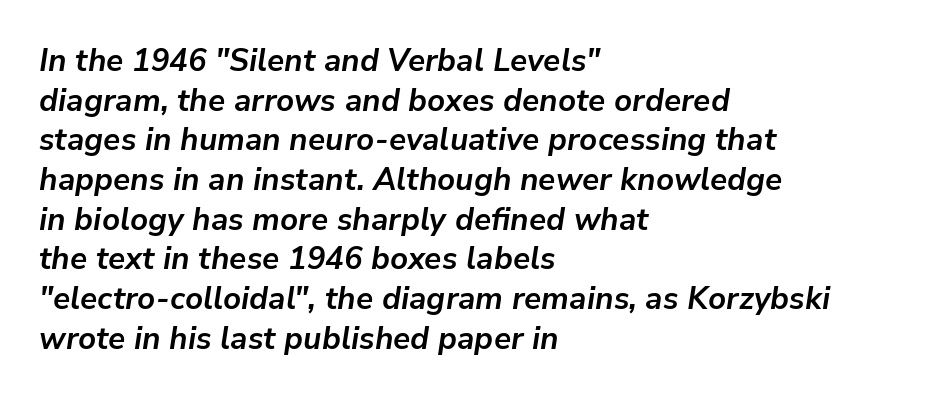
Q: Is the text bold? A: Yes.
Q: Is the text italic (slanted)? A: Yes, it leans right by about 9 degrees.
Q: Is the text underlined? A: No.
Q: How is the paragraph aligned? A: Left-aligned.
Q: Is the spacing between letters normal or unusually wide? A: Normal.
Q: Is the spacing between lines tight, normal or loose? A: Normal.
Q: Width (condensed, normal, or wide)? A: Normal.
Q: Stroke contrast? A: Low.
Q: x-height? A: Medium.
Q: Monospaced? A: No.
